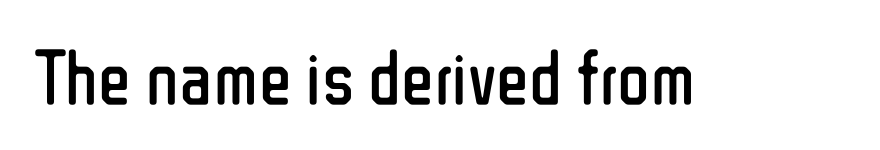
The image shows 77 px regular-weight, condensed sans-serif type, upright; set normal letter spacing, not underlined; low stroke contrast and a medium x-height.
